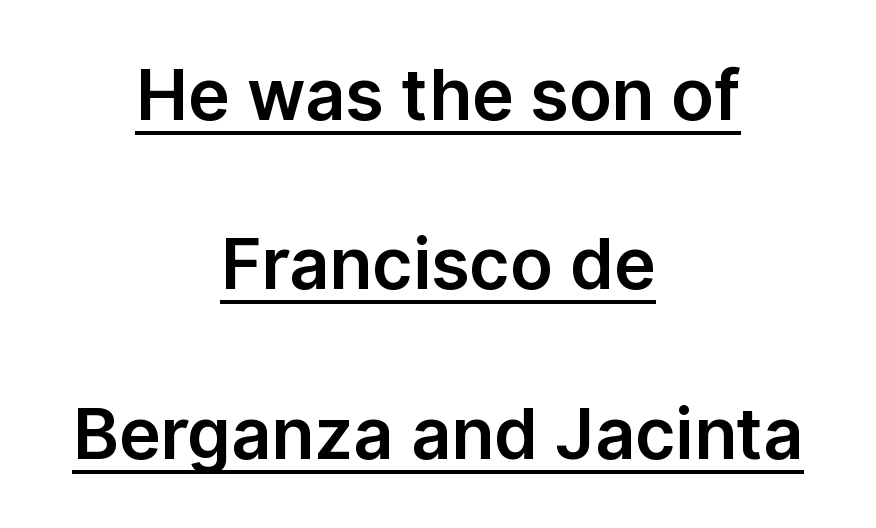
{"serif": "no", "italic": "no", "width": "normal", "stroke_contrast": "low", "x_height": "medium", "monospaced": "no", "underline": "yes", "align": "center", "line_spacing": "loose", "line_spacing_ratio": 2.42, "letter_spacing": "normal", "letter_spacing_em": 0.0, "glyph_px": 70}
